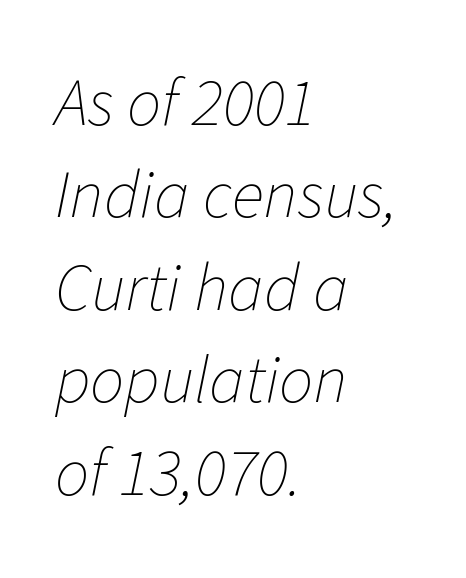
{"italic": "yes", "lean": "right", "slant_degrees": 11, "bold": "no", "weight": "thin", "width": "normal", "stroke_contrast": "low", "x_height": "medium", "monospaced": "no", "underline": "no", "align": "left", "line_spacing": "normal", "line_spacing_ratio": 1.36, "letter_spacing": "normal", "letter_spacing_em": 0.0, "glyph_px": 68}
